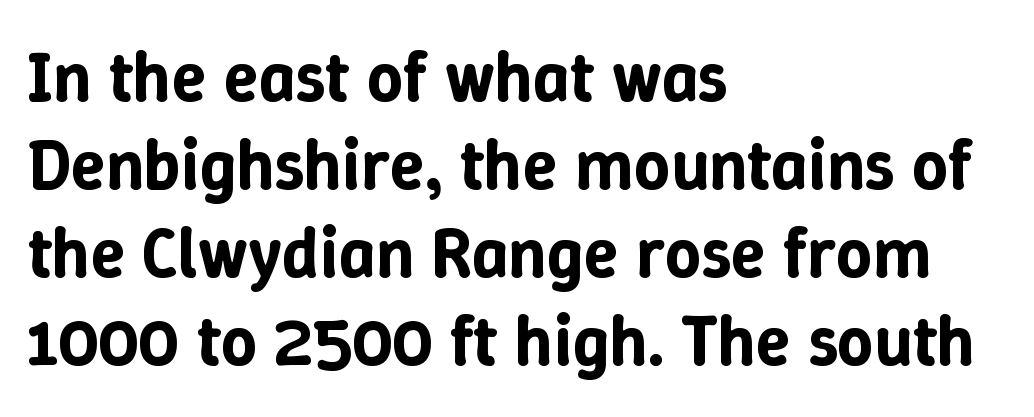
{"italic": "no", "width": "normal", "stroke_contrast": "low", "x_height": "medium", "monospaced": "no", "underline": "no", "align": "left", "line_spacing_ratio": 1.24, "letter_spacing": "normal", "letter_spacing_em": 0.0, "glyph_px": 71}
